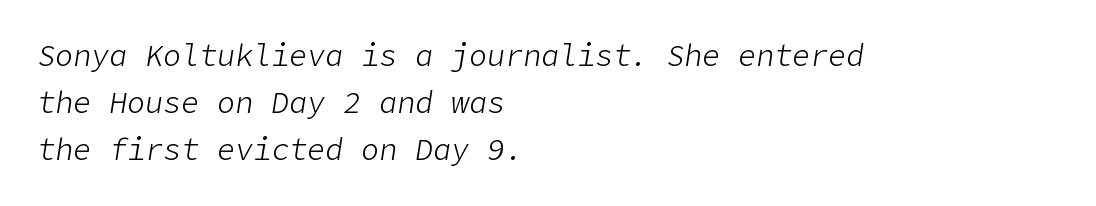
Q: Is the text bold? A: No.
Q: Is the text italic (slanted)? A: Yes, it leans right by about 9 degrees.
Q: Is the text underlined? A: No.
Q: How is the paragraph aligned? A: Left-aligned.
Q: Is the spacing between letters normal or unusually wide? A: Normal.
Q: Is the spacing between lines tight, normal or loose? A: Normal.
Q: Width (condensed, normal, or wide)? A: Normal.
Q: Stroke contrast? A: Low.
Q: x-height? A: Medium.
